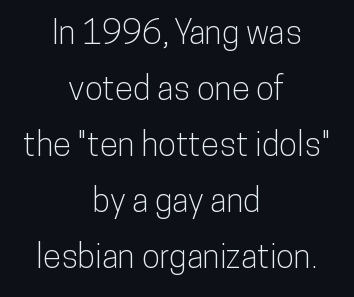
Q: Is the text italic (slanted)? A: No, it is upright.
Q: Is the typeface a serif or a sans-serif typeface? A: Sans-serif.
Q: Is the text underlined? A: No.
Q: How is the paragraph aligned? A: Centered.
Q: Is the spacing between letters normal or unusually wide? A: Normal.
Q: Is the spacing between lines tight, normal or loose? A: Normal.
Q: Width (condensed, normal, or wide)? A: Condensed.
Q: Stroke contrast? A: Low.
Q: x-height? A: Medium.
Q: Monospaced? A: No.
